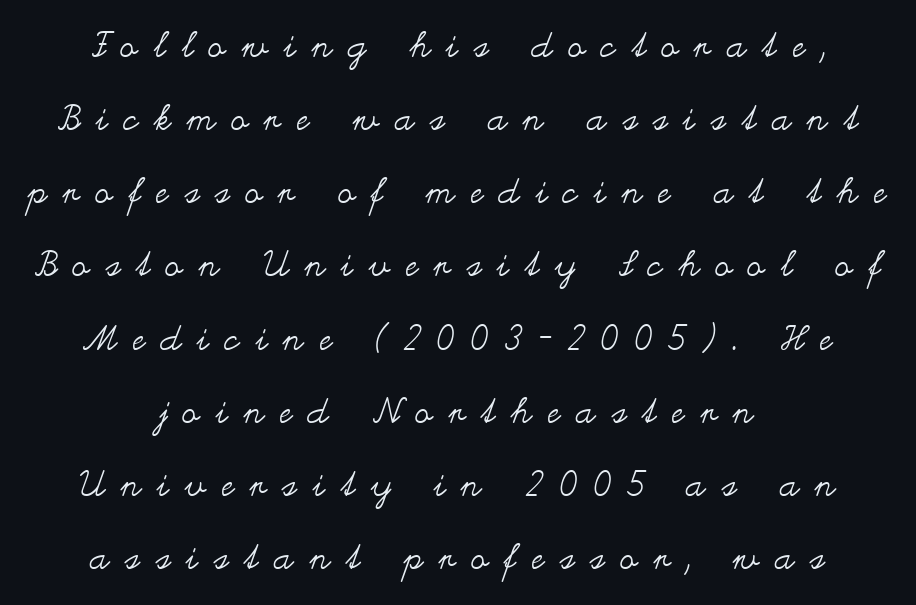
{"bold": "no", "weight": "regular", "width": "wide", "stroke_contrast": "medium", "x_height": "small", "monospaced": "no", "underline": "no", "align": "center", "line_spacing": "loose", "line_spacing_ratio": 2.09, "letter_spacing": "wide", "letter_spacing_em": 0.46, "glyph_px": 35}
